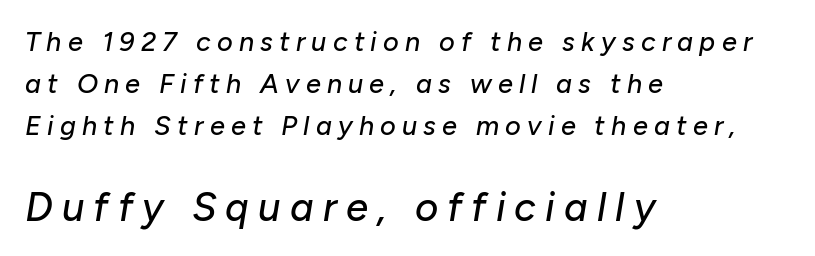
The image shows 40 px text type, italic (leaning right); set left-aligned, normal line spacing (1.55x), unusually wide letter spacing (+0.23 em), not underlined; the second (bottom) block is 1.48x larger; low stroke contrast and a medium x-height.
